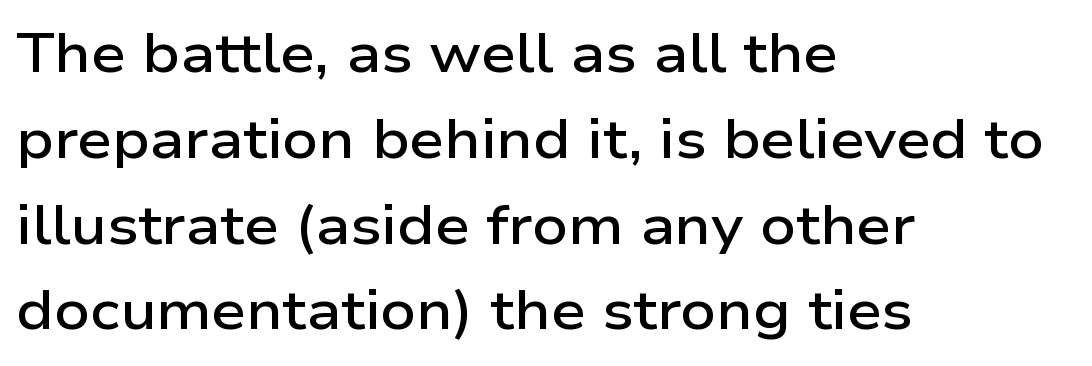
The image shows 55 px semibold, wide sans-serif type, upright; set left-aligned, normal line spacing (1.56x), normal letter spacing, not underlined; low stroke contrast and a medium x-height.
